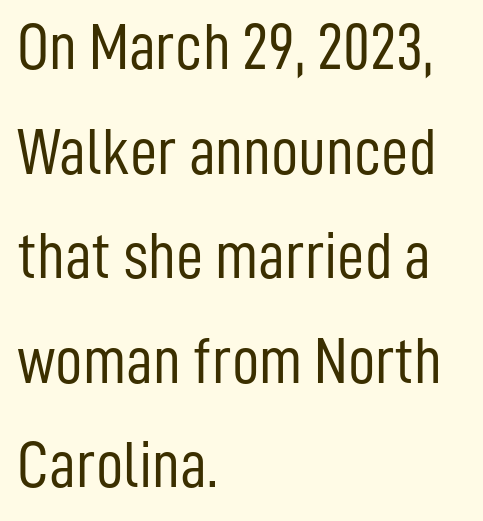
Q: Is the text bold? A: No.
Q: Is the text italic (slanted)? A: No, it is upright.
Q: Is the typeface a serif or a sans-serif typeface? A: Sans-serif.
Q: Is the text underlined? A: No.
Q: How is the paragraph aligned? A: Left-aligned.
Q: Is the spacing between letters normal or unusually wide? A: Normal.
Q: Is the spacing between lines tight, normal or loose? A: Normal.
Q: Width (condensed, normal, or wide)? A: Condensed.
Q: Stroke contrast? A: Low.
Q: x-height? A: Medium.
Q: Monospaced? A: No.
